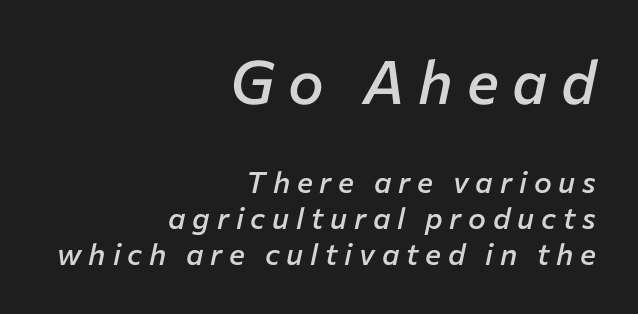
Is the type slanted? Yes — the strokes lean at a clear angle. These lines carry some extra weight — a demibold, not a full bold. Decoration check: the copy has no underline. Size contrast runs from large at the top to small at the bottom.
